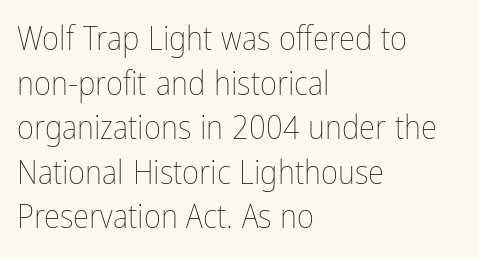
{"italic": "no", "bold": "no", "weight": "thin", "width": "condensed", "stroke_contrast": "low", "x_height": "medium", "monospaced": "no", "underline": "no", "align": "left", "line_spacing": "normal", "line_spacing_ratio": 1.35, "letter_spacing": "normal", "letter_spacing_em": 0.0, "glyph_px": 33}
